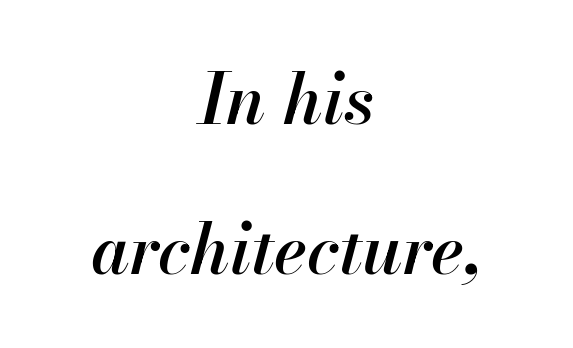
{"italic": "yes", "lean": "right", "slant_degrees": 13, "bold": "semi", "weight": "semibold", "width": "normal", "stroke_contrast": "high", "x_height": "small", "monospaced": "no", "underline": "no", "align": "center", "line_spacing": "loose", "line_spacing_ratio": 2.17, "letter_spacing": "normal", "letter_spacing_em": 0.0, "glyph_px": 69}
